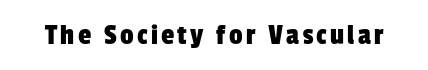
Q: Is the typeface a serif or a sans-serif typeface? A: Sans-serif.
Q: Is the text underlined? A: No.
Q: Width (condensed, normal, or wide)? A: Condensed.
Q: Stroke contrast? A: Low.
Q: x-height? A: Medium.
Q: Monospaced? A: No.
